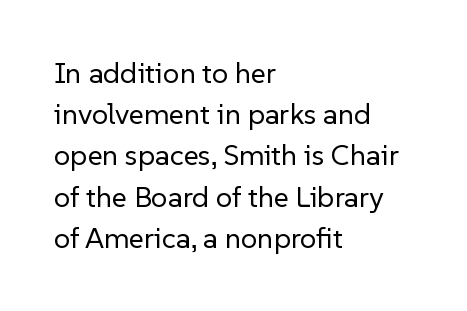
{"serif": "no", "italic": "no", "bold": "no", "weight": "regular", "width": "normal", "stroke_contrast": "low", "x_height": "medium", "monospaced": "no", "underline": "no", "align": "left", "line_spacing": "normal", "line_spacing_ratio": 1.42, "letter_spacing": "normal", "letter_spacing_em": 0.0, "glyph_px": 29}
